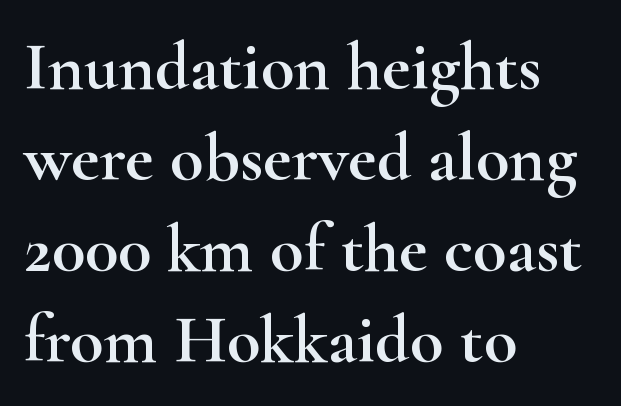
The type is set solid horizontally, with unmodified tracking. Words float on clear page, feet unadorned. Which margin do the lines hug? The left one — the right edge is uneven. Spacing verdict: proportional, widths tailored to each character. Every character sits straight up, as roman type does. One glance says typical: line gaps are just what's usual.
